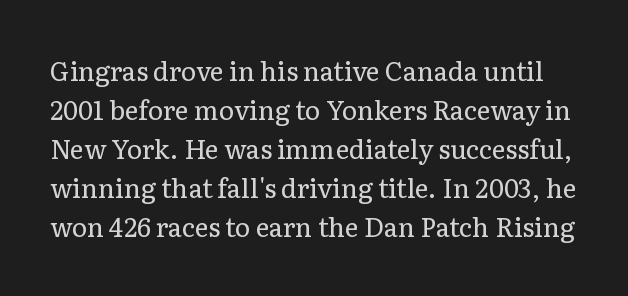
{"italic": "no", "bold": "no", "underline": "no", "line_spacing": "normal", "line_spacing_ratio": 1.5, "letter_spacing": "normal", "letter_spacing_em": 0.0, "glyph_px": 26}
